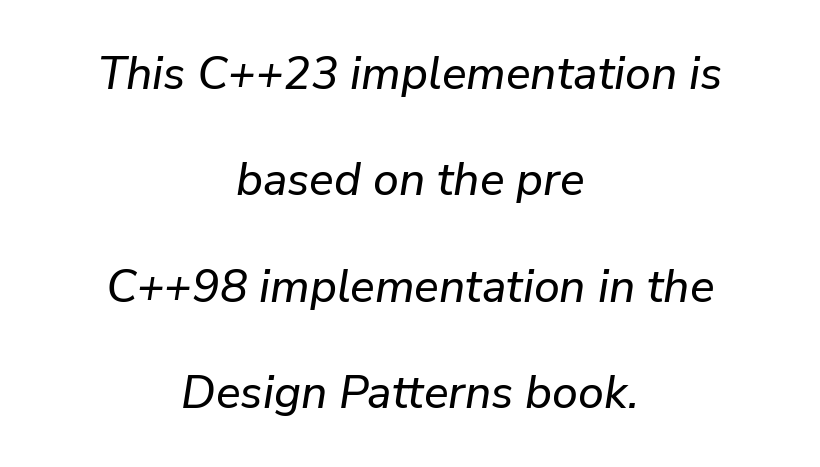
The image shows 46 px text type, italic (leaning right); set centered, loose line spacing (2.31x), normal letter spacing, not underlined; low stroke contrast and a medium x-height.
